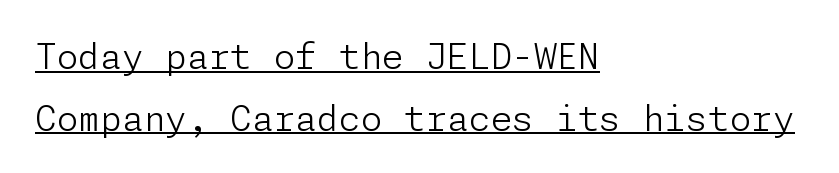
{"serif": "no", "italic": "no", "bold": "no", "weight": "light", "width": "normal", "stroke_contrast": "low", "x_height": "medium", "underline": "yes", "align": "left", "line_spacing_ratio": 1.76, "letter_spacing": "normal", "letter_spacing_em": 0.0, "glyph_px": 35}
